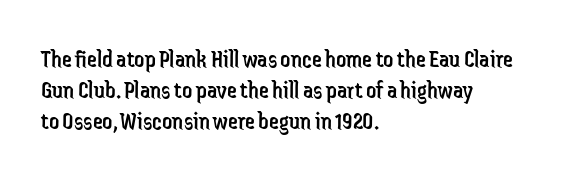
Q: Is the text bold? A: No.
Q: Is the text italic (slanted)? A: No, it is upright.
Q: Is the text underlined? A: No.
Q: How is the paragraph aligned? A: Left-aligned.
Q: Is the spacing between letters normal or unusually wide? A: Normal.
Q: Is the spacing between lines tight, normal or loose? A: Normal.
